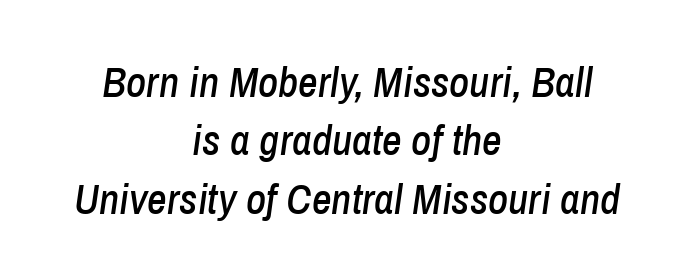
The image shows 43 px condensed type, italic (leaning right); set centered, normal line spacing (1.36x), normal letter spacing, not underlined; low stroke contrast and a medium x-height.
